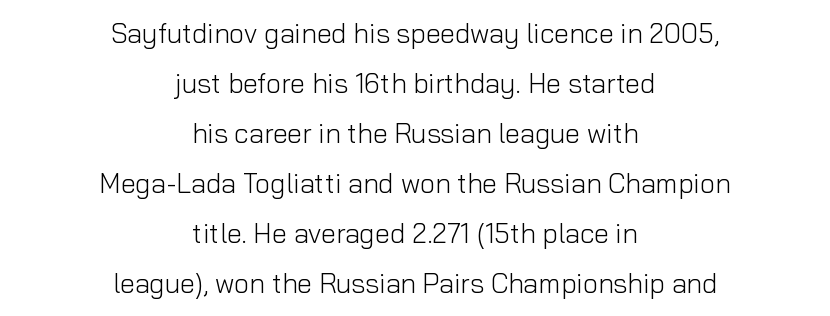
Every row of glyphs is offset so its center matches the block's center. Notice how the stems are strictly vertical — no italics here. Glance below the letters and you will spot only blank space. This reads as an unemphasized weight, regular at the heaviest. Students, note that the glyphs here touch the page at normal intervals.
